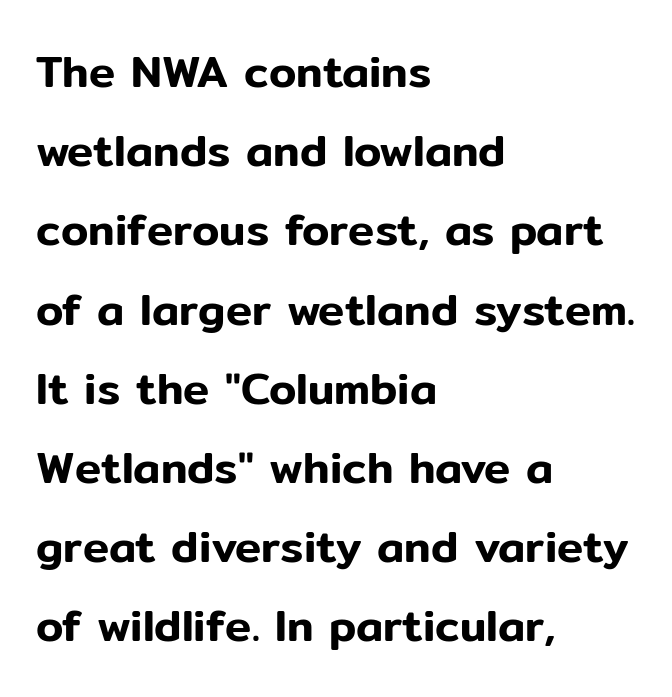
{"serif": "no", "italic": "no", "width": "normal", "stroke_contrast": "low", "x_height": "medium", "monospaced": "no", "underline": "no", "align": "left", "line_spacing_ratio": 1.8, "letter_spacing": "normal", "letter_spacing_em": 0.0, "glyph_px": 44}
